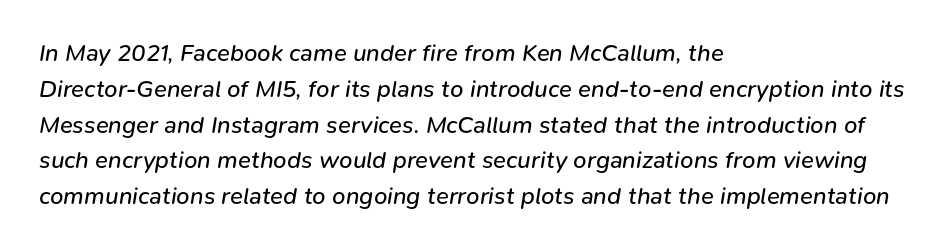
The rendering applies a slant to the glyphs. Notice how the passage keeps a crisp vertical edge on the left only. There is no visible air inserted between adjacent glyphs. The strip under each line holds only bare page. Weight class: somewhere from thin through regular. Vertical spacing — default.
